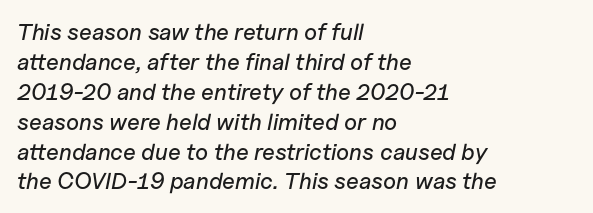
Successive baselines arrive at the customary interval. Unmarked baselines from the first word to the last. No extra tracking has been applied to these lines. Horizontal alignment here is leftward, the default for most running prose. Characters are canted at an angle relative to the baseline's perpendicular.
